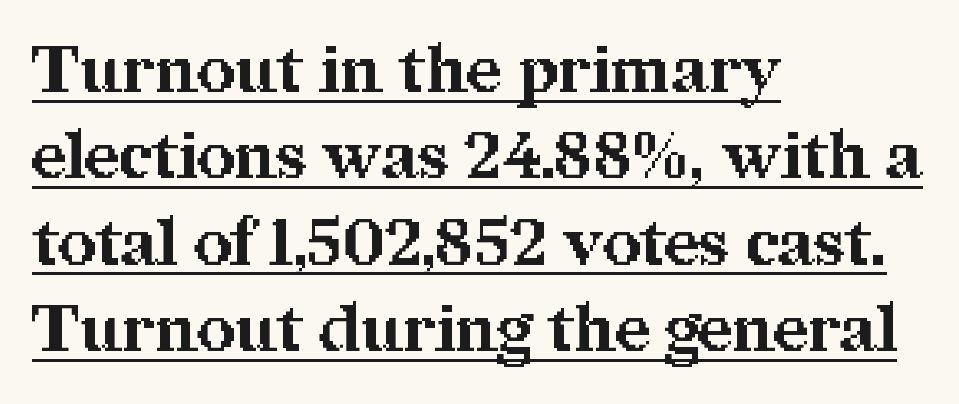
Q: Is the text bold? A: Yes.
Q: Is the text italic (slanted)? A: No, it is upright.
Q: Is the typeface a serif or a sans-serif typeface? A: Serif.
Q: Is the text underlined? A: Yes.
Q: How is the paragraph aligned? A: Left-aligned.
Q: Is the spacing between letters normal or unusually wide? A: Normal.
Q: Is the spacing between lines tight, normal or loose? A: Normal.
Q: Width (condensed, normal, or wide)? A: Normal.
Q: Stroke contrast? A: Medium.
Q: x-height? A: Medium.
Q: Monospaced? A: No.
